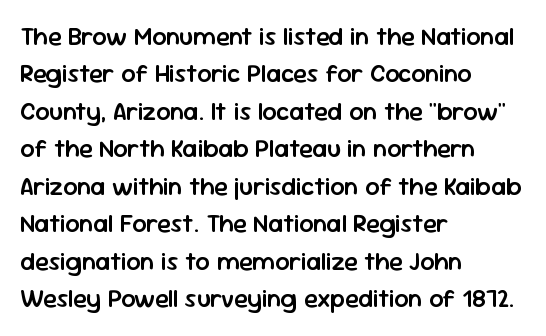
The image shows 25 px text type, upright; set left-aligned, normal line spacing (1.5x), normal letter spacing, not underlined.
